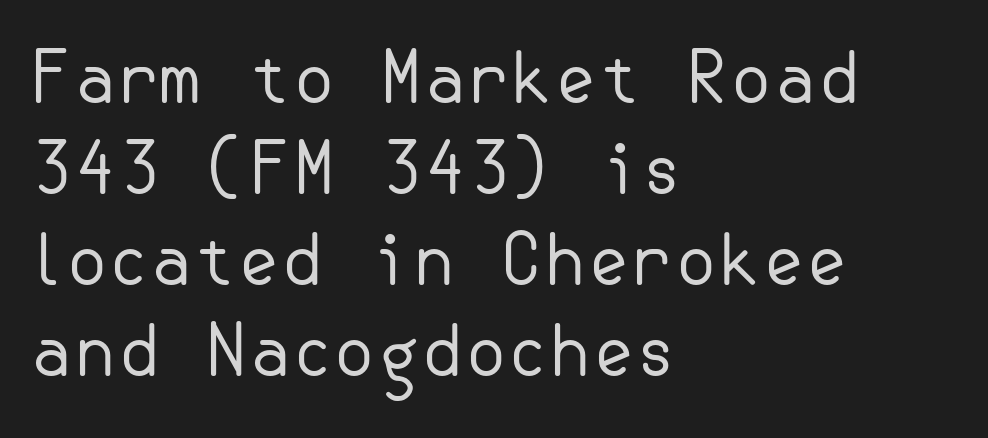
This sample is left-justified, so line endings fall wherever the words run out. Each letter's strokes conclude bluntly, with no projecting serifs. Rows of type keep a routine distance in the vertical direction. Check under the words: just untouched page.
